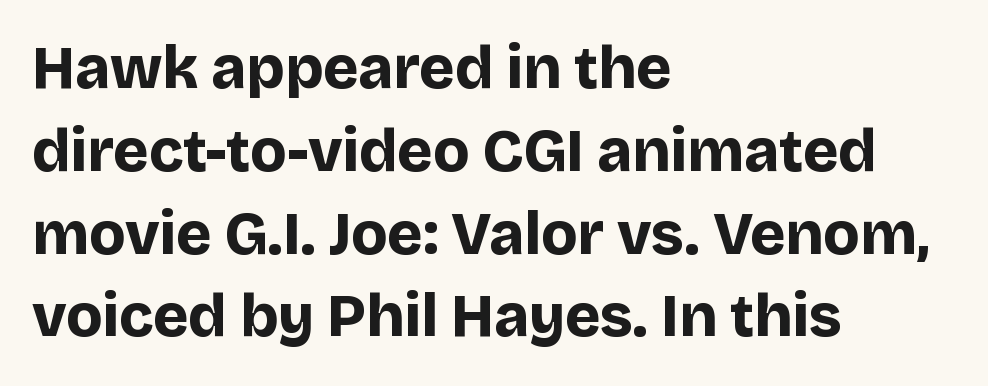
Does the leading feel generous? No, just average. Character widths vary here, with narrow letters taking less room than wide ones. Look at the stroke-to-counter ratio: heavy, a bold. The text was rendered using a sans face with plain stroke endings. Line beginnings align vertically; line endings do not. A typesetter would mark this as roman, not italic.
